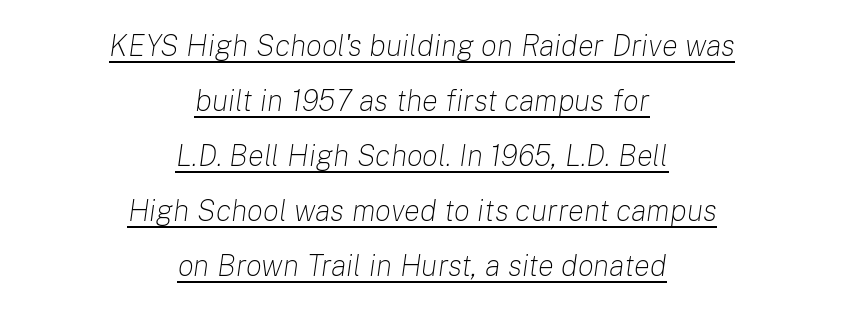
{"italic": "yes", "lean": "right", "slant_degrees": 8, "bold": "no", "weight": "light", "width": "normal", "stroke_contrast": "low", "x_height": "medium", "monospaced": "no", "underline": "yes", "align": "center", "line_spacing_ratio": 1.83, "letter_spacing": "normal", "letter_spacing_em": 0.0, "glyph_px": 30}
